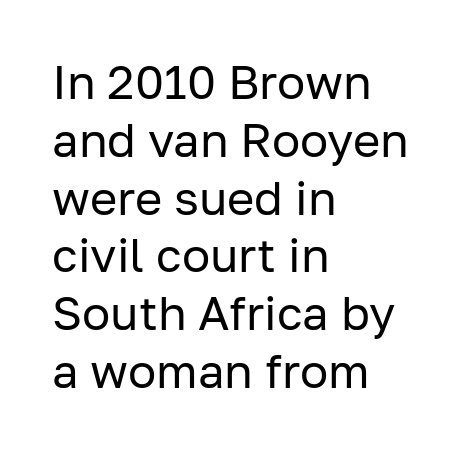
Q: Is the text bold? A: No.
Q: Is the text italic (slanted)? A: No, it is upright.
Q: Is the typeface a serif or a sans-serif typeface? A: Sans-serif.
Q: Is the text underlined? A: No.
Q: How is the paragraph aligned? A: Left-aligned.
Q: Is the spacing between letters normal or unusually wide? A: Normal.
Q: Width (condensed, normal, or wide)? A: Normal.
Q: Stroke contrast? A: Low.
Q: x-height? A: Medium.
Q: Monospaced? A: No.
